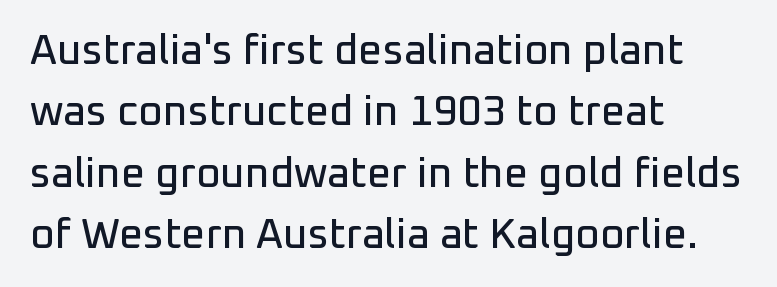
The image shows 42 px sans-serif type, upright; set left-aligned, normal line spacing (1.46x), normal letter spacing, not underlined; low stroke contrast and a medium x-height.
